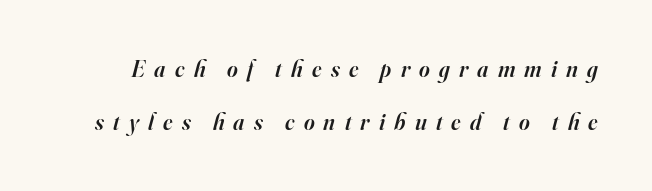
Q: Is the text bold? A: Semi-bold.
Q: Is the text italic (slanted)? A: Yes, it leans right by about 16 degrees.
Q: Is the text underlined? A: No.
Q: Is the spacing between letters normal or unusually wide? A: Unusually wide.
Q: Is the spacing between lines tight, normal or loose? A: Loose.
